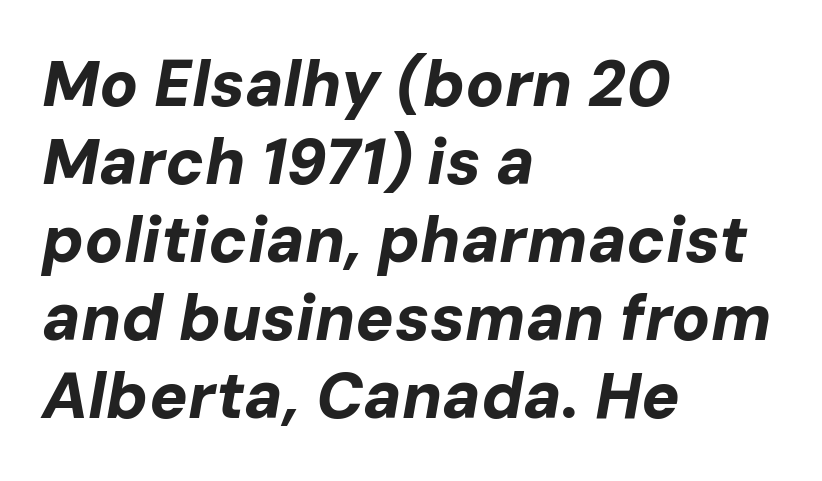
Q: Is the text bold? A: Yes.
Q: Is the text italic (slanted)? A: Yes, it leans right by about 10 degrees.
Q: Is the text underlined? A: No.
Q: How is the paragraph aligned? A: Left-aligned.
Q: Is the spacing between letters normal or unusually wide? A: Normal.
Q: Width (condensed, normal, or wide)? A: Normal.
Q: Stroke contrast? A: Low.
Q: x-height? A: Medium.
Q: Monospaced? A: No.
